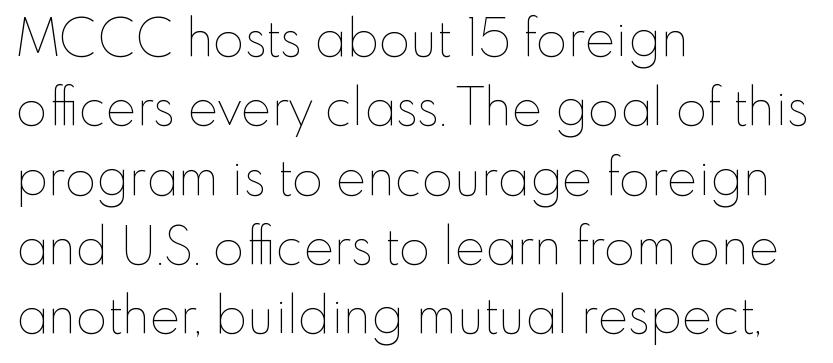
The image shows 51 px thin type, upright; set left-aligned, normal line spacing (1.36x), normal letter spacing, not underlined; low stroke contrast and a small x-height.
